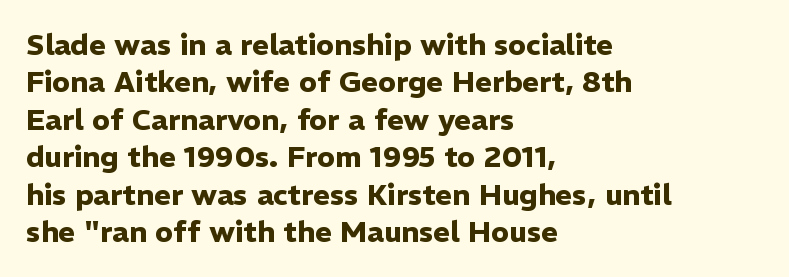
{"serif": "no", "italic": "no", "bold": "yes", "weight": "heavy", "width": "normal", "stroke_contrast": "low", "x_height": "medium", "monospaced": "no", "underline": "no", "align": "left", "line_spacing": "normal", "line_spacing_ratio": 1.29, "letter_spacing": "normal", "letter_spacing_em": 0.0, "glyph_px": 29}
